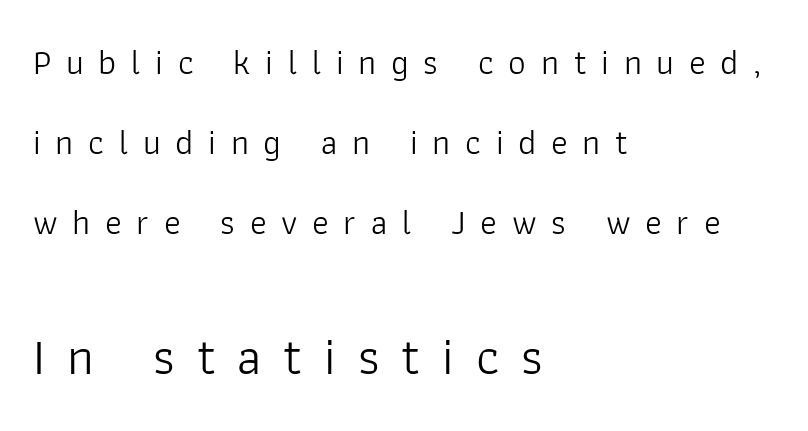
The image shows 52 px light sans-serif type, upright; set left-aligned, loose line spacing (2.28x), unusually wide letter spacing (+0.42 em), not underlined; the second (bottom) block is 1.49x larger; low stroke contrast and a medium x-height.
